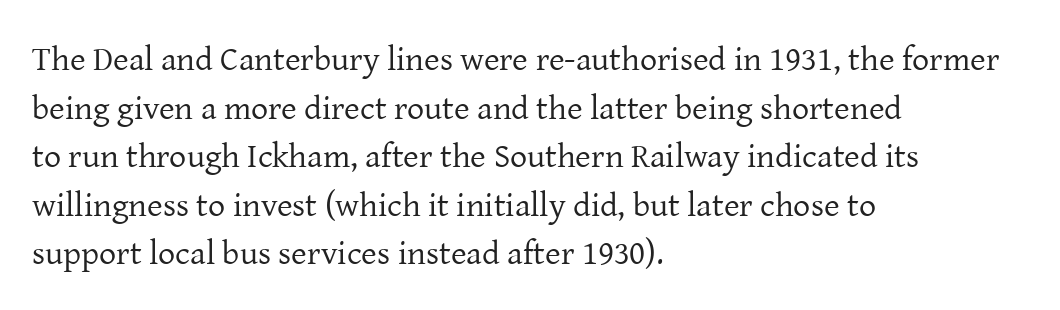
{"serif": "yes", "italic": "no", "bold": "no", "weight": "regular", "width": "normal", "stroke_contrast": "low", "x_height": "medium", "monospaced": "no", "underline": "no", "align": "left", "line_spacing": "normal", "line_spacing_ratio": 1.43, "letter_spacing": "normal", "letter_spacing_em": 0.0, "glyph_px": 34}
